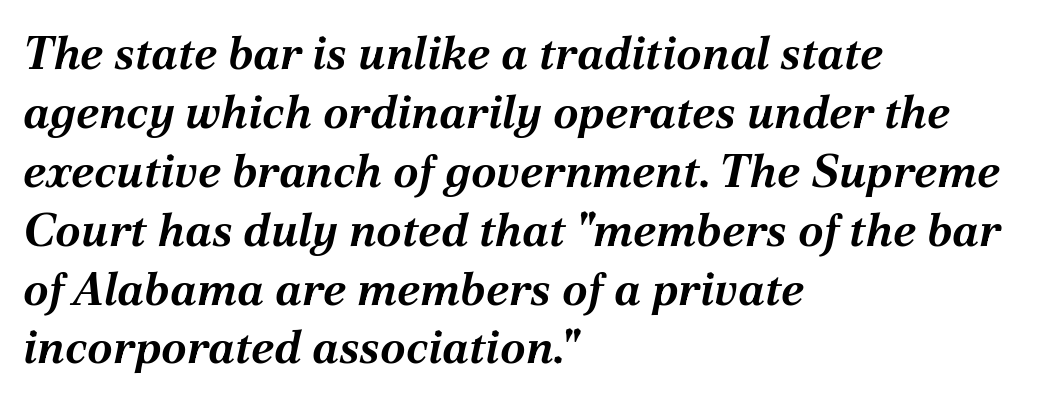
The image shows 46 px bold type, italic (leaning right); set left-aligned, normal line spacing (1.28x), normal letter spacing, not underlined; medium stroke contrast and a medium x-height.
